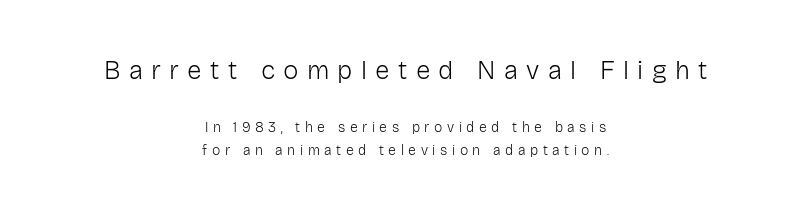
The image shows 26 px text type, upright; set centered, normal line spacing (1.65x), unusually wide letter spacing (+0.32 em), not underlined; the first (top) block is 1.86x larger.
